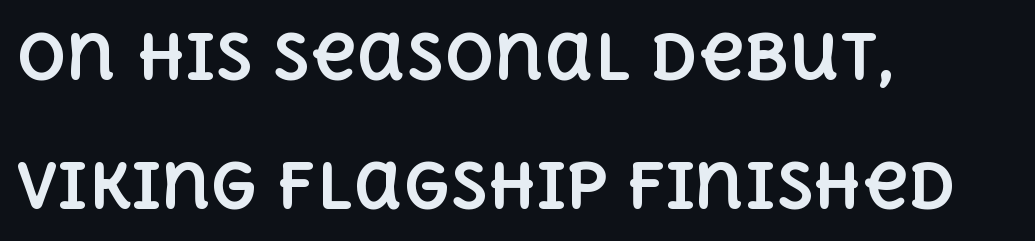
Q: Is the text bold? A: Yes.
Q: Is the text italic (slanted)? A: No, it is upright.
Q: Is the text underlined? A: No.
Q: How is the paragraph aligned? A: Left-aligned.
Q: Is the spacing between letters normal or unusually wide? A: Normal.
Q: Is the spacing between lines tight, normal or loose? A: Loose.
Q: Width (condensed, normal, or wide)? A: Normal.
Q: x-height? A: Large.
Q: Monospaced? A: No.
